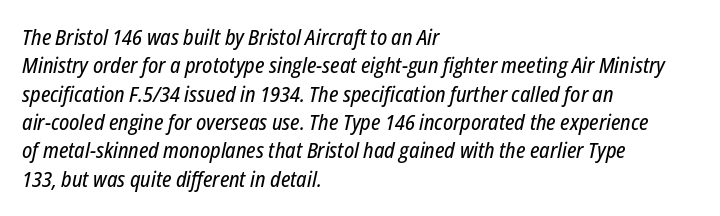
{"italic": "yes", "lean": "right", "slant_degrees": 12, "underline": "no", "align": "left", "line_spacing": "normal", "line_spacing_ratio": 1.35, "letter_spacing": "normal", "letter_spacing_em": 0.0, "glyph_px": 21}
